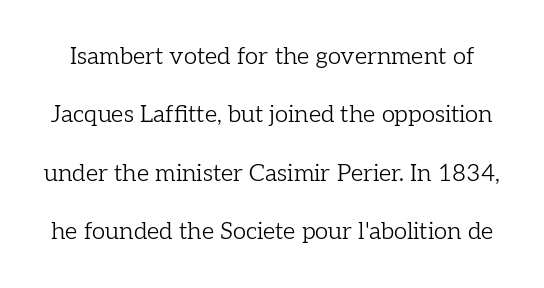
Q: Is the text bold? A: No.
Q: Is the text italic (slanted)? A: No, it is upright.
Q: Is the text underlined? A: No.
Q: Is the spacing between letters normal or unusually wide? A: Normal.
Q: Is the spacing between lines tight, normal or loose? A: Loose.
